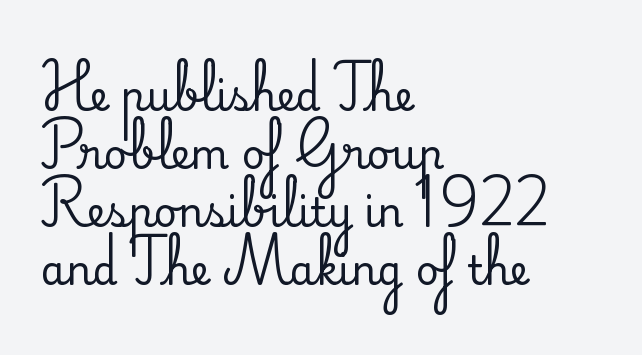
The image shows 40 px serif type, upright; set left-aligned, normal line spacing (1.45x), normal letter spacing, not underlined; medium stroke contrast and a small x-height.
